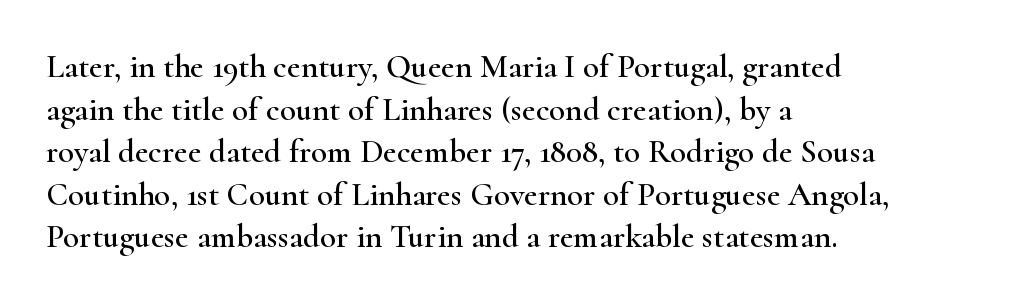
Q: Is the text italic (slanted)? A: No, it is upright.
Q: Is the typeface a serif or a sans-serif typeface? A: Serif.
Q: Is the text underlined? A: No.
Q: How is the paragraph aligned? A: Left-aligned.
Q: Is the spacing between letters normal or unusually wide? A: Normal.
Q: Is the spacing between lines tight, normal or loose? A: Normal.
Q: Width (condensed, normal, or wide)? A: Wide.
Q: Stroke contrast? A: High.
Q: x-height? A: Small.
Q: Monospaced? A: No.
